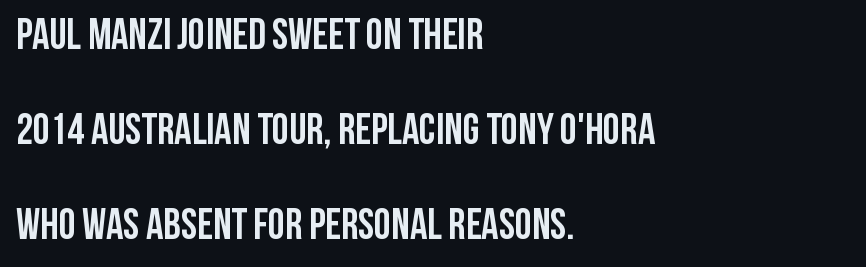
Q: Is the text bold? A: Yes.
Q: Is the text italic (slanted)? A: No, it is upright.
Q: Is the typeface a serif or a sans-serif typeface? A: Sans-serif.
Q: Is the text underlined? A: No.
Q: How is the paragraph aligned? A: Left-aligned.
Q: Is the spacing between letters normal or unusually wide? A: Normal.
Q: Is the spacing between lines tight, normal or loose? A: Loose.
Q: Width (condensed, normal, or wide)? A: Condensed.
Q: Stroke contrast? A: Low.
Q: x-height? A: Large.
Q: Monospaced? A: No.
